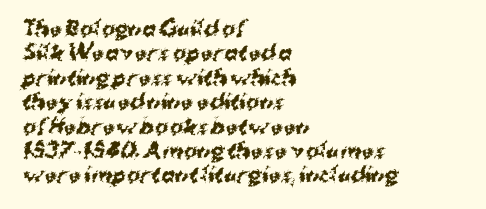
This sample uses plain, unmodified letter spacing. Words float on clear page, feet unadorned. Students, this is bold: see how much ink each stroke carries. The lines in this sample share a left origin and differ only in where they stop.
